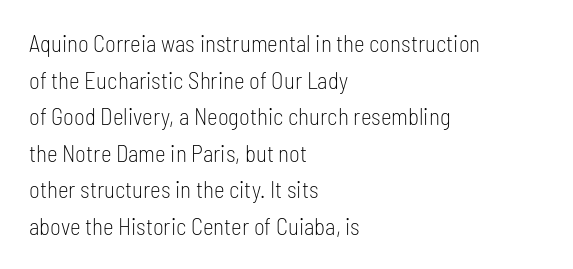
The image shows 23 px text type, upright; set left-aligned, normal line spacing (1.59x), normal letter spacing, not underlined.
